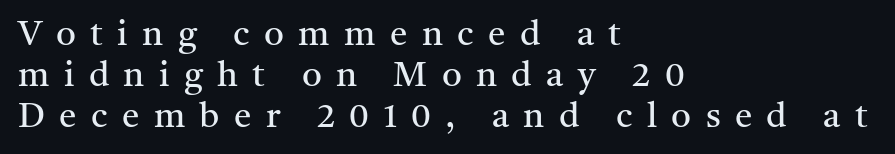
The baseline area is clear. The letterforms sit at book weight or below. How are the letters spaced? Widely, with obvious added tracking. Unlike a clean sans, this face finishes its strokes with serifs. Caption: multi-line text, flush left, ragged right. Note the varied advance widths — an 'i' is clearly narrower than an 'm'.
